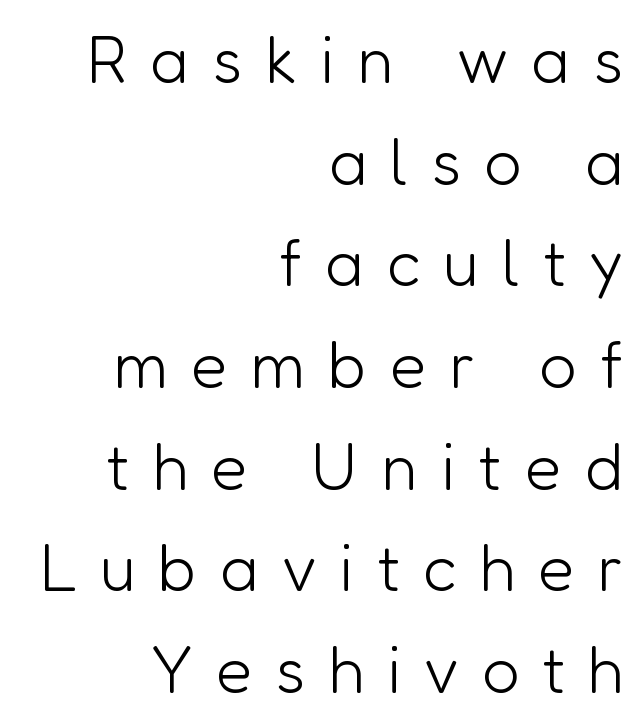
{"serif": "no", "italic": "no", "bold": "no", "weight": "light", "width": "normal", "stroke_contrast": "low", "x_height": "medium", "monospaced": "no", "underline": "no", "align": "right", "line_spacing": "normal", "line_spacing_ratio": 1.54, "letter_spacing": "wide", "letter_spacing_em": 0.35, "glyph_px": 66}
